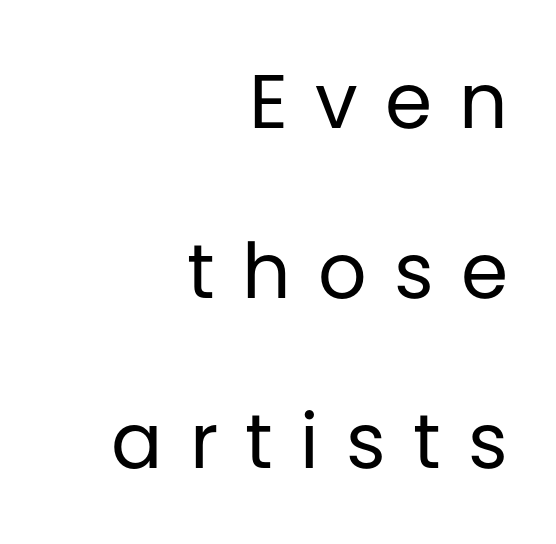
The image shows 76 px regular-weight sans-serif type, upright; set right-aligned, loose line spacing (2.24x), unusually wide letter spacing (+0.36 em), not underlined; low stroke contrast and a large x-height.
